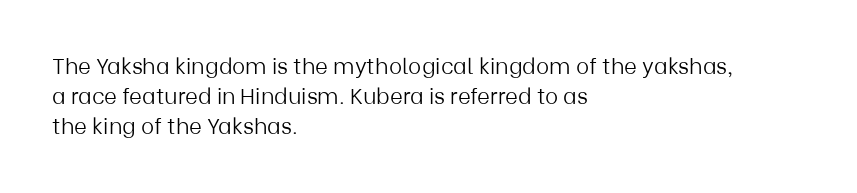
{"italic": "no", "bold": "no", "underline": "no", "align": "left", "line_spacing": "normal", "line_spacing_ratio": 1.37, "letter_spacing": "normal", "letter_spacing_em": 0.0, "glyph_px": 22}
